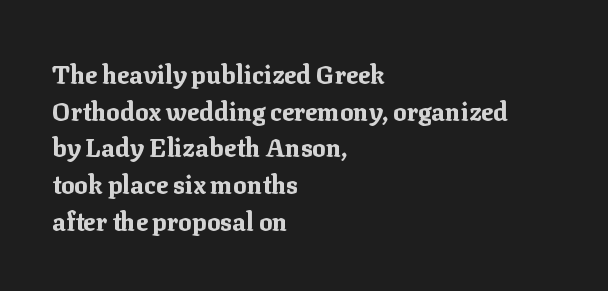
The image shows 25 px bold type, upright; set left-aligned, normal line spacing (1.47x), normal letter spacing, not underlined.
